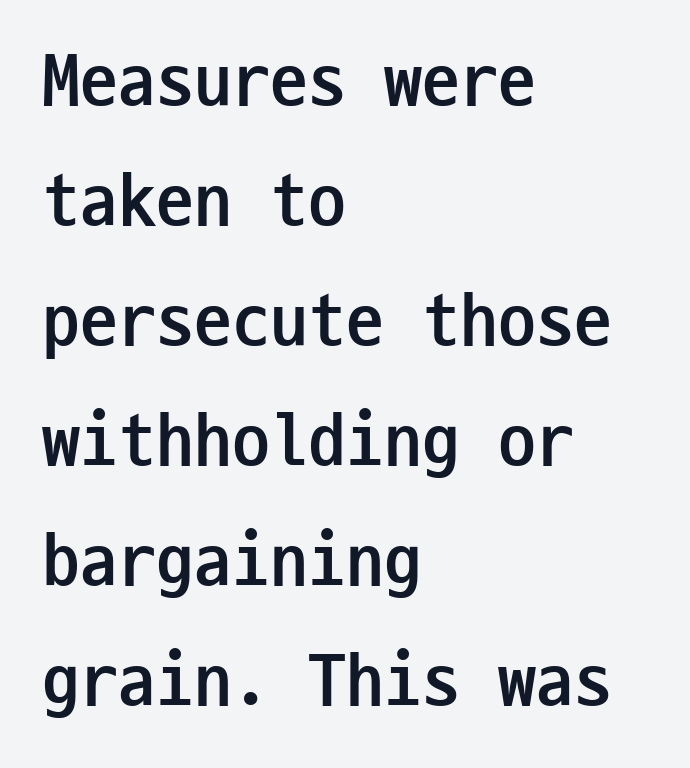
Notice how descenders clear the ascenders below comfortably — that's standard leading. One-word summary of the alignment: left. Spacing verdict: monospaced, one width for all characters. These words are printed bold, with thick strokes throughout. The letters stand upright; this is a roman face. Descenders are the only things crossing below the line.
